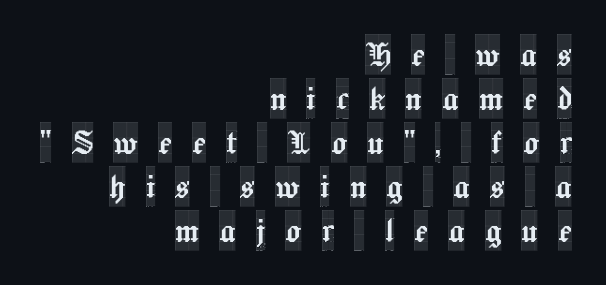
One glance says dense: line gaps are narrower than usual. Casual observation: everything's shoved over to the right. Rendered with straight, roman letterforms. Between one letter and the next there's a generous, obvious gap. The letters advance in unequal steps, a hallmark of proportional type.
